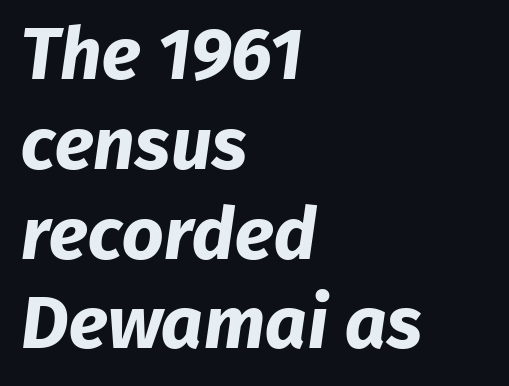
The image shows 73 px bold sans-serif type; set left-aligned, line spacing 1.23x, normal letter spacing, not underlined; low stroke contrast and a medium x-height.
